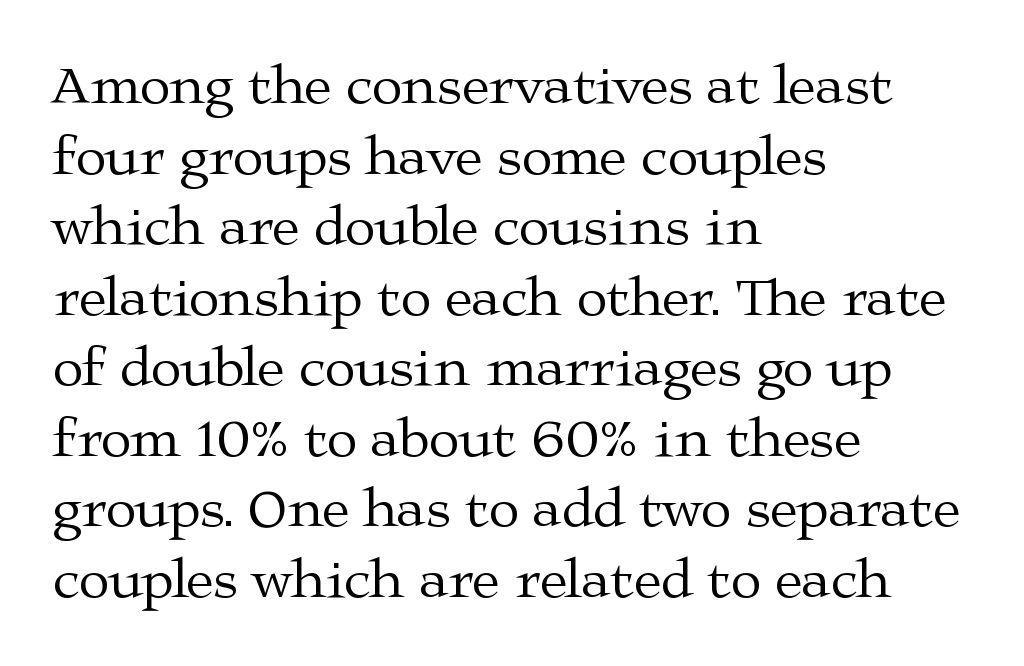
{"serif": "yes", "italic": "no", "bold": "no", "weight": "regular", "width": "wide", "stroke_contrast": "medium", "x_height": "medium", "monospaced": "no", "underline": "no", "align": "left", "line_spacing": "normal", "line_spacing_ratio": 1.26, "letter_spacing": "normal", "letter_spacing_em": 0.0, "glyph_px": 56}
